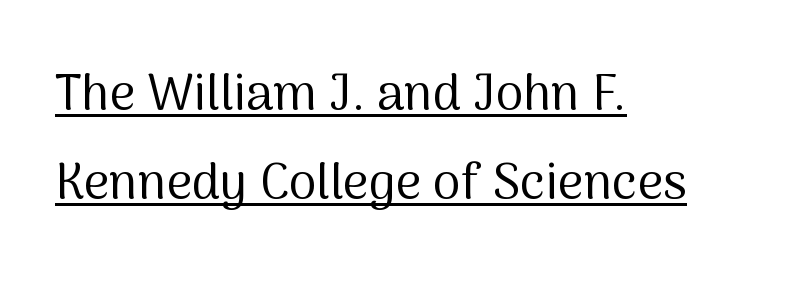
The image shows 50 px regular-weight sans-serif type, upright; set left-aligned, line spacing 1.78x, normal letter spacing, underlined; medium stroke contrast and a medium x-height.
